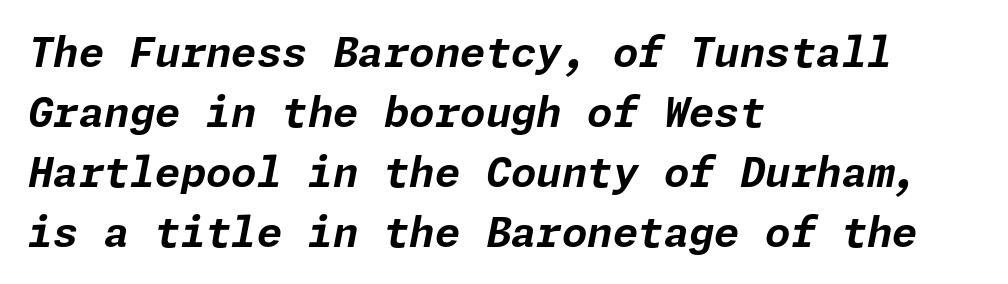
Q: Is the text bold? A: Yes.
Q: Is the text italic (slanted)? A: Yes, it leans right by about 11 degrees.
Q: Is the text underlined? A: No.
Q: How is the paragraph aligned? A: Left-aligned.
Q: Is the spacing between letters normal or unusually wide? A: Normal.
Q: Is the spacing between lines tight, normal or loose? A: Normal.
Q: Width (condensed, normal, or wide)? A: Normal.
Q: Stroke contrast? A: Low.
Q: x-height? A: Medium.
